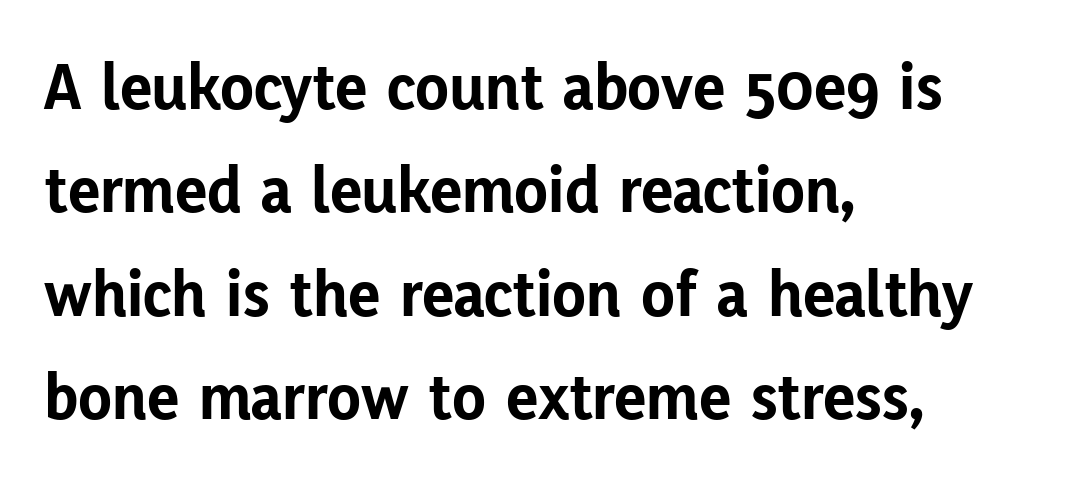
Q: Is the text bold? A: Yes.
Q: Is the text italic (slanted)? A: No, it is upright.
Q: Is the typeface a serif or a sans-serif typeface? A: Sans-serif.
Q: Is the text underlined? A: No.
Q: How is the paragraph aligned? A: Left-aligned.
Q: Is the spacing between letters normal or unusually wide? A: Normal.
Q: Is the spacing between lines tight, normal or loose? A: Normal.
Q: Width (condensed, normal, or wide)? A: Normal.
Q: Stroke contrast? A: Low.
Q: x-height? A: Medium.
Q: Monospaced? A: No.
